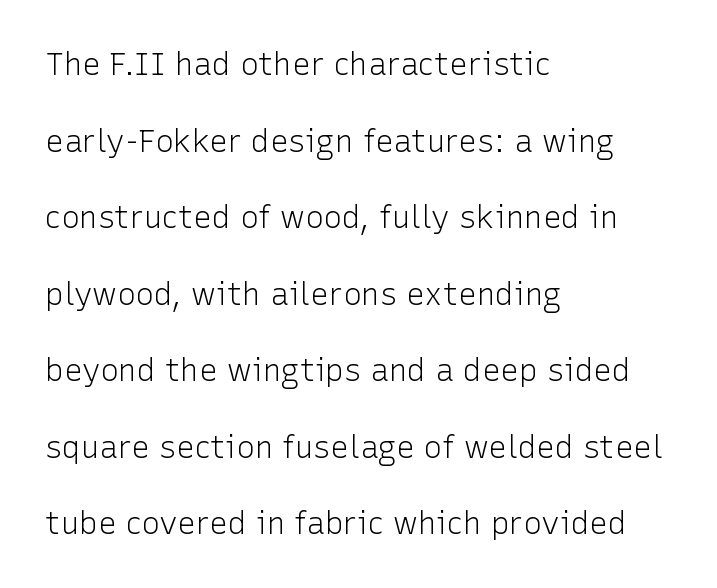
{"serif": "no", "italic": "no", "bold": "no", "weight": "light", "width": "normal", "stroke_contrast": "low", "x_height": "medium", "monospaced": "no", "underline": "no", "align": "left", "line_spacing": "loose", "line_spacing_ratio": 2.47, "letter_spacing": "normal", "letter_spacing_em": 0.0, "glyph_px": 31}
